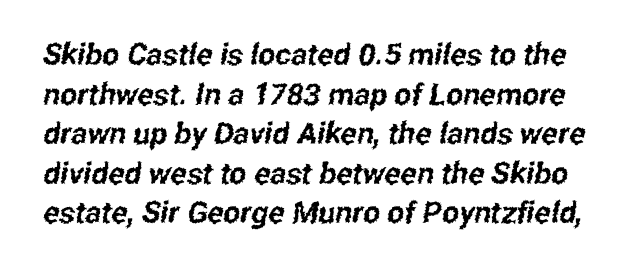
The image shows 30 px condensed sans-serif type; set normal line spacing (1.32x), normal letter spacing, not underlined; low stroke contrast and a medium x-height.
